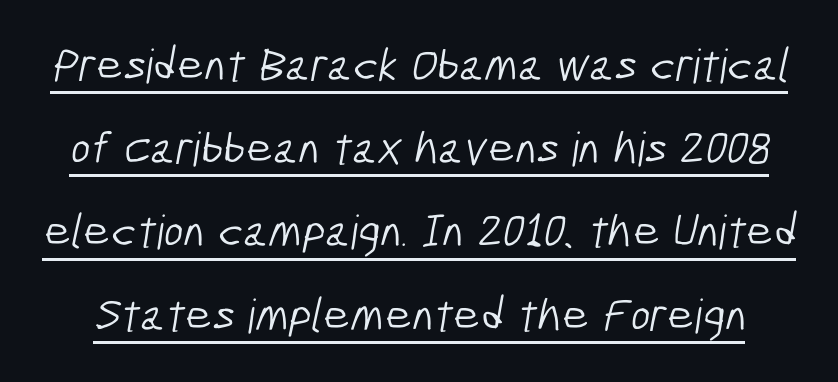
{"serif": "no", "bold": "no", "weight": "light", "width": "condensed", "stroke_contrast": "low", "x_height": "medium", "monospaced": "no", "underline": "yes", "line_spacing_ratio": 1.77, "letter_spacing": "normal", "letter_spacing_em": 0.0, "glyph_px": 47}
